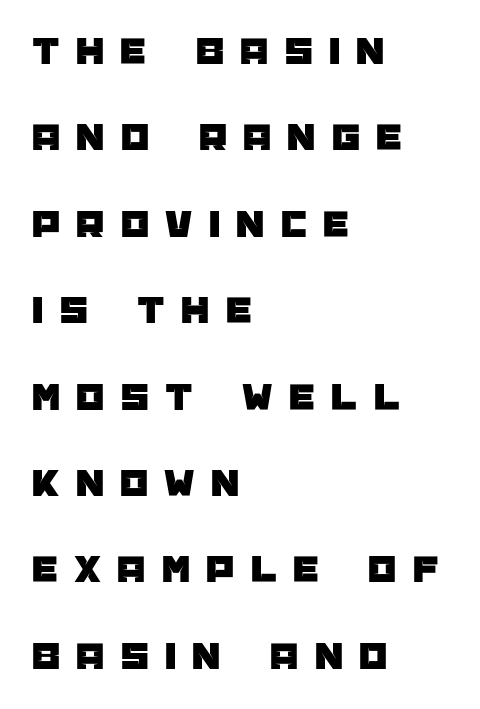
Q: Is the text italic (slanted)? A: No, it is upright.
Q: Is the typeface a serif or a sans-serif typeface? A: Sans-serif.
Q: Is the text underlined? A: No.
Q: How is the paragraph aligned? A: Left-aligned.
Q: Is the spacing between letters normal or unusually wide? A: Unusually wide.
Q: Is the spacing between lines tight, normal or loose? A: Loose.
Q: Width (condensed, normal, or wide)? A: Normal.
Q: Stroke contrast? A: Low.
Q: x-height? A: Large.
Q: Monospaced? A: No.
